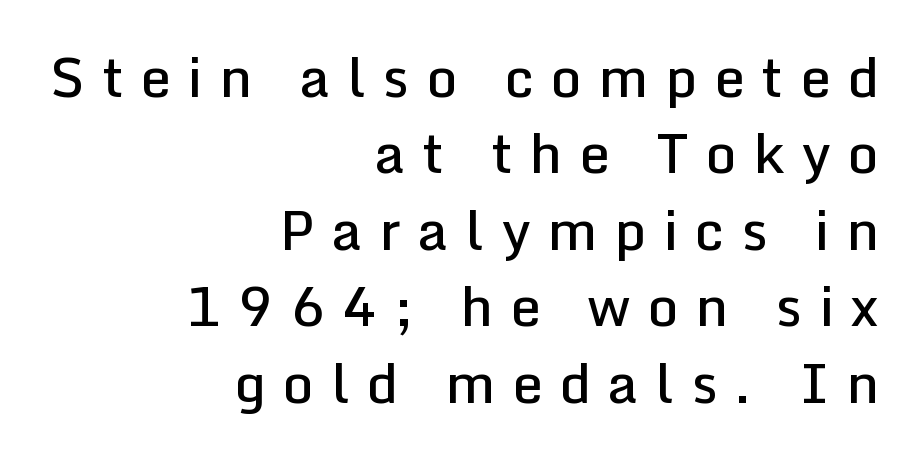
The image shows 55 px semibold sans-serif type, upright; set right-aligned, normal line spacing (1.39x), unusually wide letter spacing (+0.3 em), not underlined; low stroke contrast and a medium x-height.
